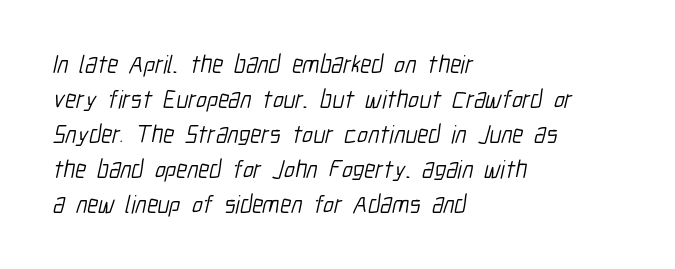
The image shows 25 px text type; set left-aligned, normal line spacing (1.4x), normal letter spacing, not underlined.
